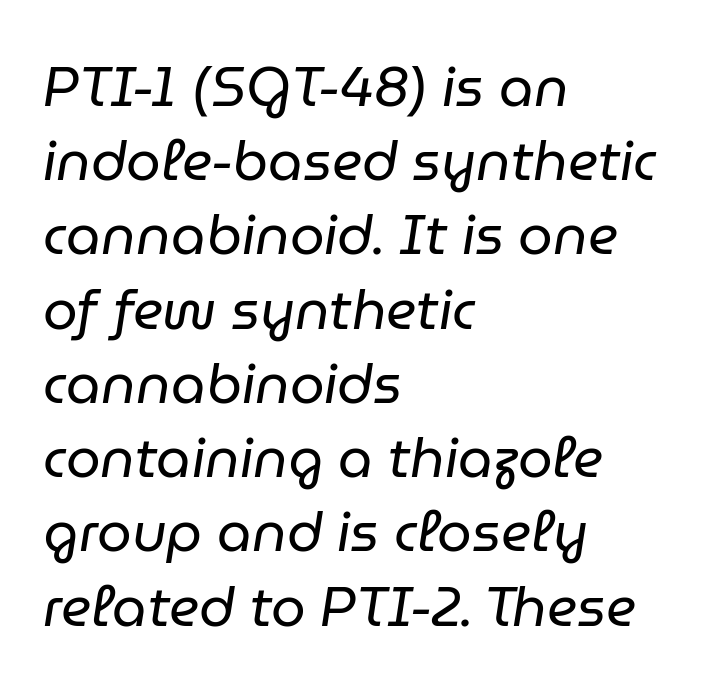
The gap between lines stays unmarked. The specimen reads as italic at a glance. The face used here is proportionally spaced, like ordinary book or web type. The face looks like a standard text weight, possibly lighter. Leading: standard.
